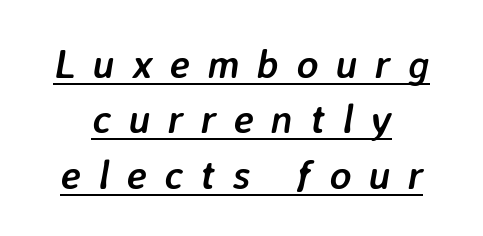
The image shows 41 px semibold type, italic (leaning right); set centered, normal line spacing (1.35x), unusually wide letter spacing (+0.42 em), underlined; low stroke contrast and a medium x-height.
